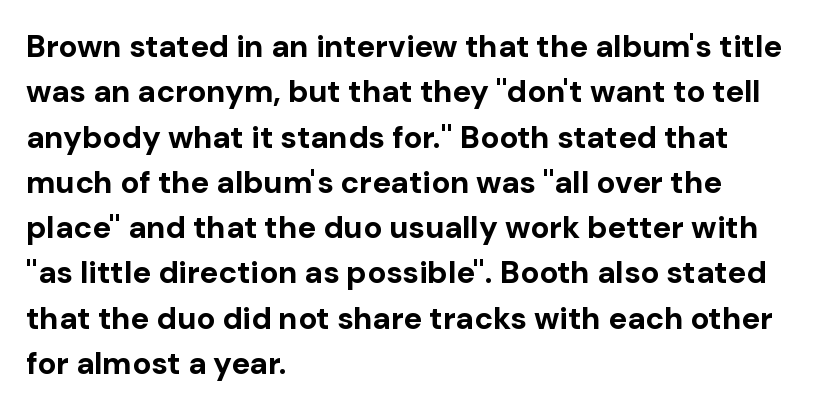
Q: Is the text bold? A: Yes.
Q: Is the text italic (slanted)? A: No, it is upright.
Q: Is the typeface a serif or a sans-serif typeface? A: Sans-serif.
Q: Is the text underlined? A: No.
Q: How is the paragraph aligned? A: Left-aligned.
Q: Is the spacing between letters normal or unusually wide? A: Normal.
Q: Is the spacing between lines tight, normal or loose? A: Normal.
Q: Width (condensed, normal, or wide)? A: Normal.
Q: Stroke contrast? A: Low.
Q: x-height? A: Medium.
Q: Monospaced? A: No.
